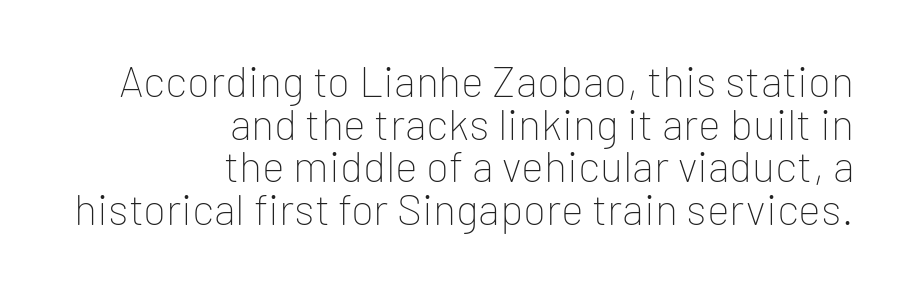
{"serif": "no", "italic": "no", "bold": "no", "weight": "thin", "width": "normal", "stroke_contrast": "low", "x_height": "medium", "monospaced": "no", "underline": "no", "align": "right", "line_spacing": "tight", "line_spacing_ratio": 0.99, "letter_spacing": "normal", "letter_spacing_em": 0.0, "glyph_px": 43}
